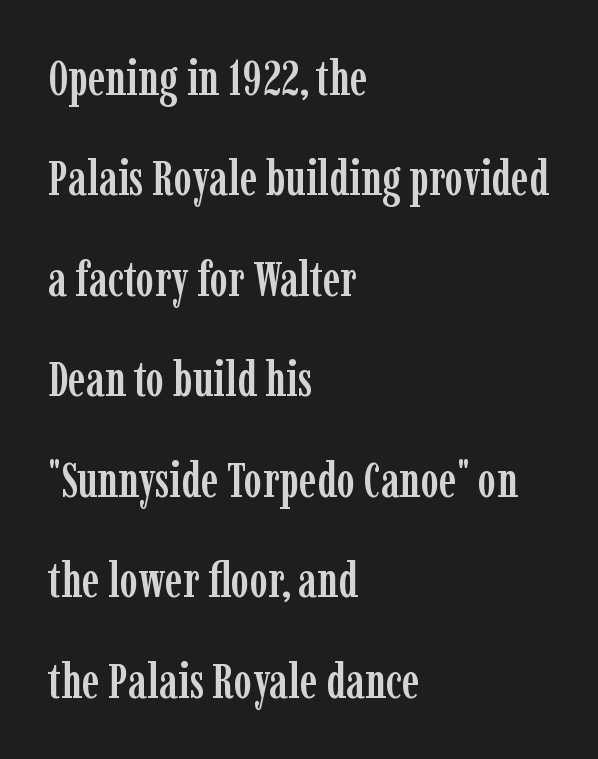
Q: Is the text italic (slanted)? A: No, it is upright.
Q: Is the typeface a serif or a sans-serif typeface? A: Serif.
Q: Is the text underlined? A: No.
Q: How is the paragraph aligned? A: Left-aligned.
Q: Is the spacing between letters normal or unusually wide? A: Normal.
Q: Is the spacing between lines tight, normal or loose? A: Loose.
Q: Width (condensed, normal, or wide)? A: Condensed.
Q: Stroke contrast? A: Low.
Q: x-height? A: Medium.
Q: Monospaced? A: No.
